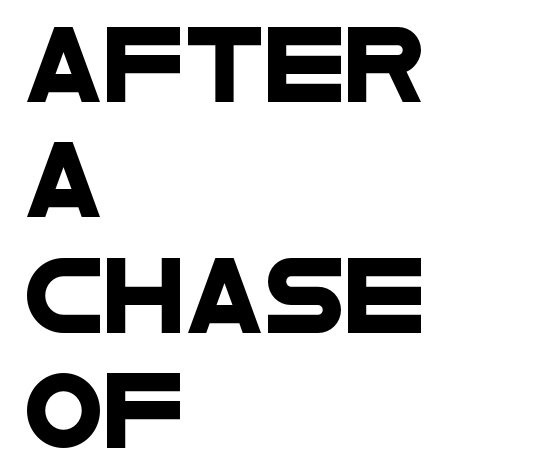
Which margin do the lines hug? The left one — the right edge is uneven. Each letter keeps its own natural width here, so spacing adapts to shape. Whoever set this chose a conventional vertical rhythm. The passage shown has conventional tracking throughout. Check where the strokes stop: nothing finishes them off — pure sans.
